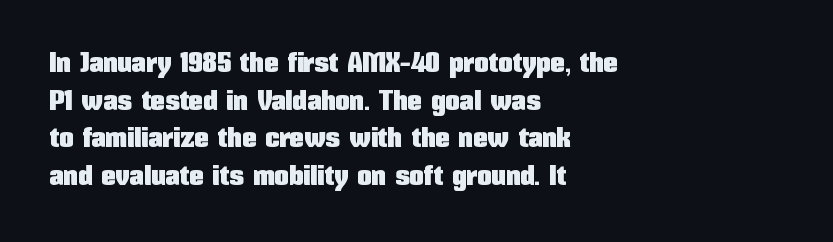
{"serif": "no", "italic": "no", "width": "condensed", "stroke_contrast": "low", "x_height": "medium", "monospaced": "no", "underline": "no", "align": "left", "line_spacing": "normal", "line_spacing_ratio": 1.3, "letter_spacing": "normal", "letter_spacing_em": 0.0, "glyph_px": 29}
